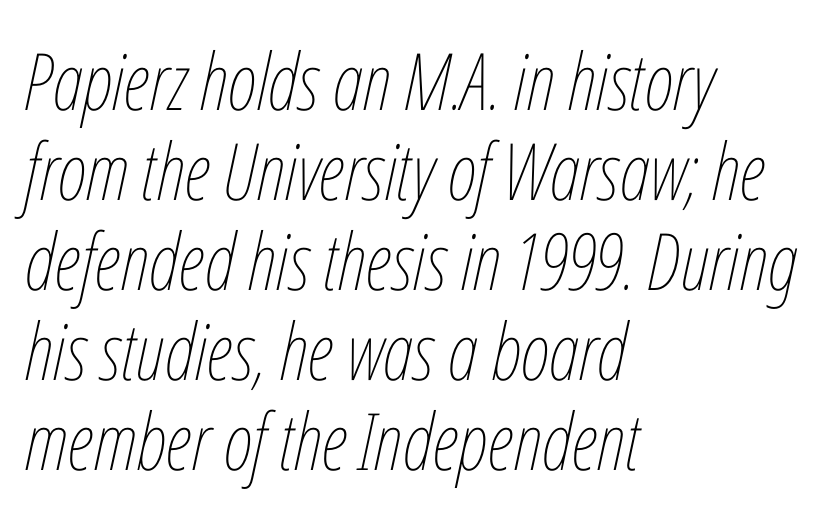
The image shows 79 px thin, condensed type, italic (leaning right); set left-aligned, tight line spacing (1.14x), normal letter spacing, not underlined; low stroke contrast and a medium x-height.
